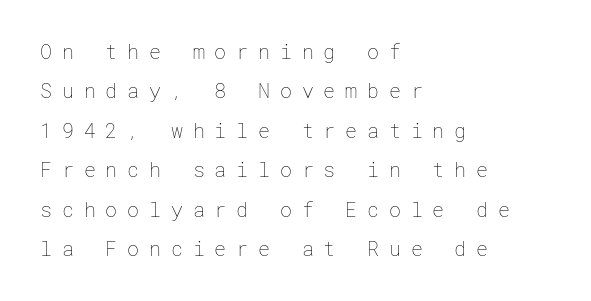
{"italic": "no", "bold": "no", "underline": "no", "align": "left", "line_spacing": "loose", "line_spacing_ratio": 1.97, "letter_spacing": "wide", "letter_spacing_em": 0.49, "glyph_px": 20}
